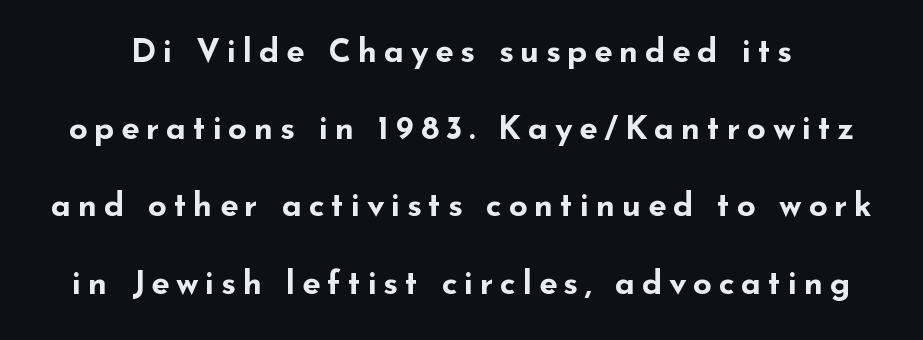
{"serif": "no", "italic": "no", "bold": "yes", "weight": "bold", "width": "wide", "stroke_contrast": "low", "x_height": "small", "monospaced": "no", "underline": "no", "line_spacing": "loose", "line_spacing_ratio": 2.34, "letter_spacing": "wide", "letter_spacing_em": 0.2, "glyph_px": 33}
